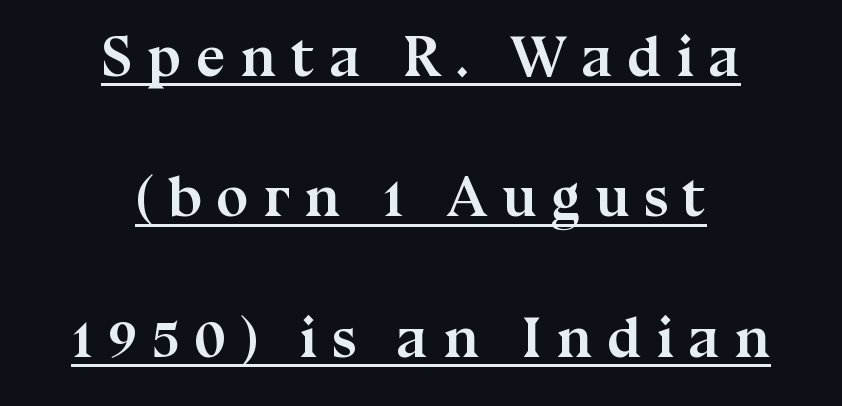
The image shows 58 px semibold serif type, upright; set centered, loose line spacing (2.42x), unusually wide letter spacing (+0.25 em), underlined; medium stroke contrast and a medium x-height.
